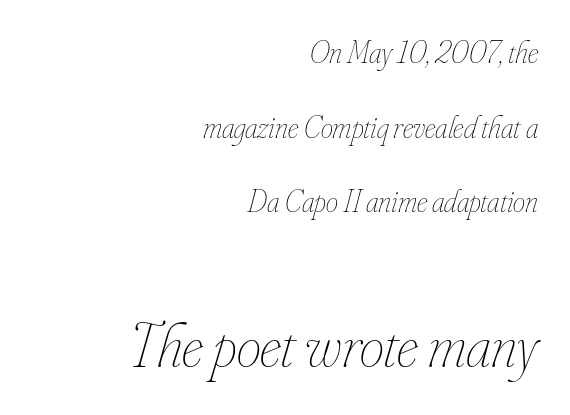
The image shows 62 px thin, condensed type, italic (leaning right); set right-aligned, loose line spacing (2.41x), normal letter spacing, not underlined; the second (bottom) block is 2.0x larger; low stroke contrast and a small x-height.
